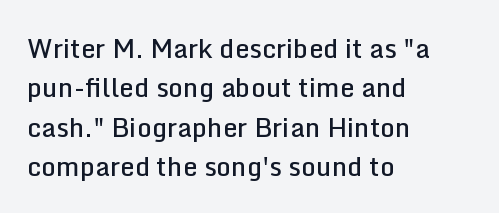
Layout note: lines flush left. The rendering uses a moderate line-height, typical for paragraphs. The typography opts for an upright posture over an oblique one. Weight check: semibold — heavier than regular, not quite bold. The area under the type is left untouched.
